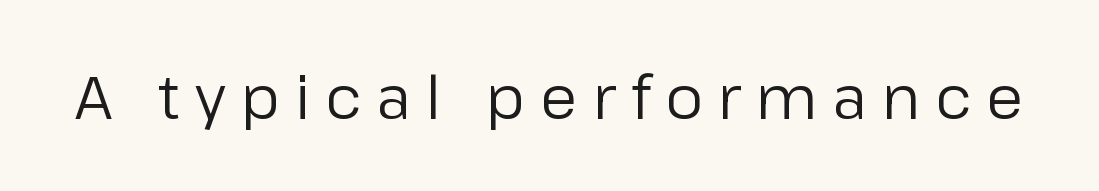
The image shows 60 px regular-weight sans-serif type, upright; set unusually wide letter spacing (+0.25 em), not underlined; low stroke contrast and a medium x-height.
